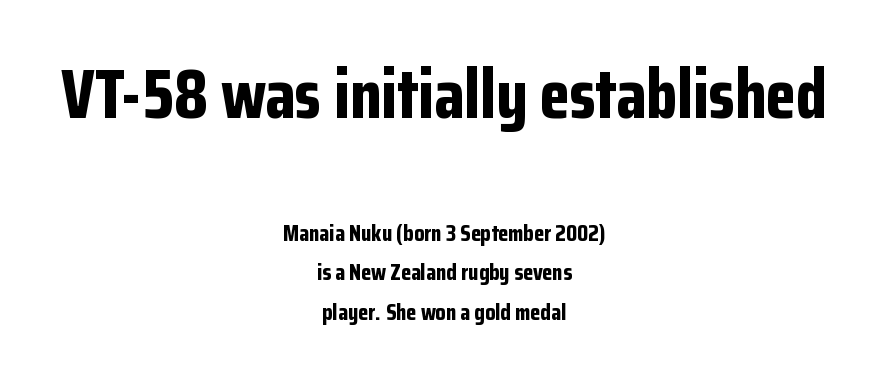
Q: Is the text bold? A: Yes.
Q: Is the text italic (slanted)? A: No, it is upright.
Q: Is the typeface a serif or a sans-serif typeface? A: Sans-serif.
Q: Is the text underlined? A: No.
Q: How is the paragraph aligned? A: Centered.
Q: Is the spacing between letters normal or unusually wide? A: Normal.
Q: Which block of text is set in a larger size, the first (top) or the second (bottom)? A: The first (top) one.
Q: Width (condensed, normal, or wide)? A: Condensed.
Q: Stroke contrast? A: Low.
Q: x-height? A: Medium.
Q: Monospaced? A: No.
